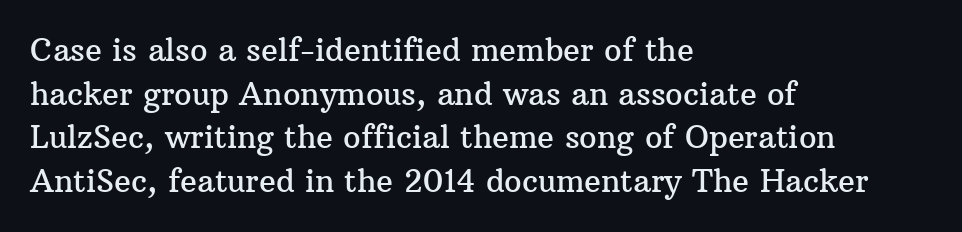
{"serif": "yes", "italic": "no", "width": "normal", "stroke_contrast": "medium", "x_height": "medium", "monospaced": "no", "underline": "no", "align": "left", "line_spacing": "normal", "line_spacing_ratio": 1.41, "letter_spacing": "normal", "letter_spacing_em": 0.0, "glyph_px": 31}
